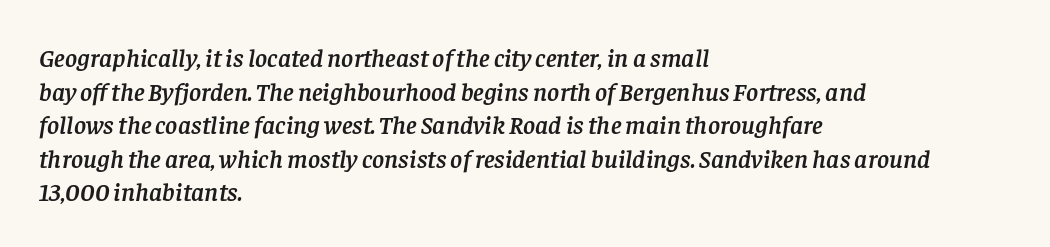
The image shows 26 px text type, italic (leaning right); set left-aligned, normal line spacing (1.29x), normal letter spacing, not underlined.
